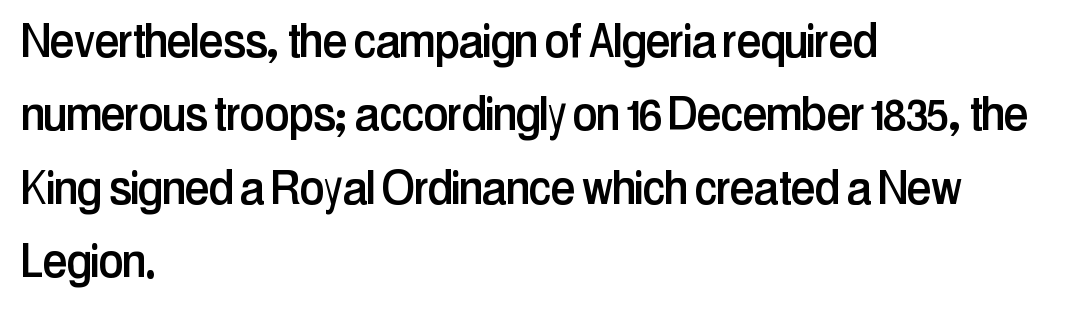
Q: Is the text italic (slanted)? A: No, it is upright.
Q: Is the typeface a serif or a sans-serif typeface? A: Sans-serif.
Q: Is the text underlined? A: No.
Q: How is the paragraph aligned? A: Left-aligned.
Q: Is the spacing between letters normal or unusually wide? A: Normal.
Q: Is the spacing between lines tight, normal or loose? A: Normal.
Q: Width (condensed, normal, or wide)? A: Condensed.
Q: Stroke contrast? A: Low.
Q: x-height? A: Medium.
Q: Monospaced? A: No.
